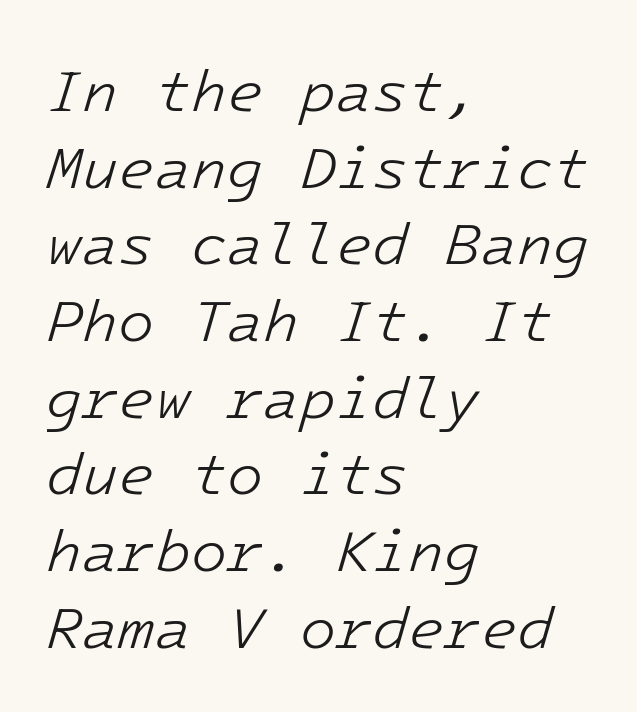
Heft: none added — not bold. Is this a fixed-width face? Yes — each glyph sits in an identical cell. This sample uses an oblique cut, with every glyph tilted off the vertical. This sample uses plain, unmodified letter spacing. A bare baseline throughout the passage. Evenly set lines give the paragraph a standard silhouette.
